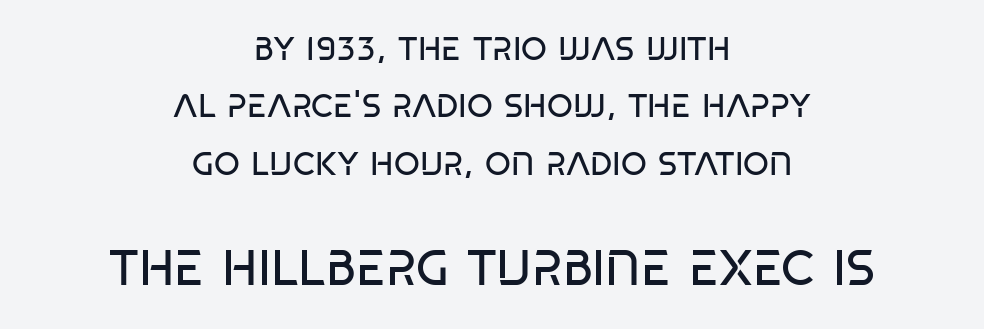
Q: Is the text bold? A: No.
Q: Is the typeface a serif or a sans-serif typeface? A: Sans-serif.
Q: Is the text underlined? A: No.
Q: How is the paragraph aligned? A: Centered.
Q: Is the spacing between letters normal or unusually wide? A: Normal.
Q: Which block of text is set in a larger size, the first (top) or the second (bottom)? A: The second (bottom) one.
Q: Width (condensed, normal, or wide)? A: Condensed.
Q: Stroke contrast? A: Low.
Q: x-height? A: Large.
Q: Monospaced? A: No.
